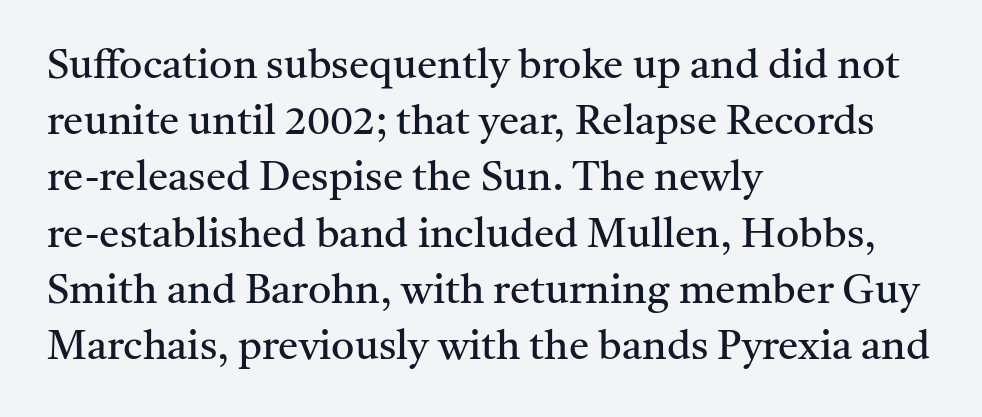
Observe the serifs anchoring each vertical stroke in this sample. What's the leading like? Ordinary, nothing unusual. The foot of each line stays bare and open. Alignment: flush left. Think of a printed novel: that variable character pitch is what you see here. The letters stand upright; this is a roman face.
